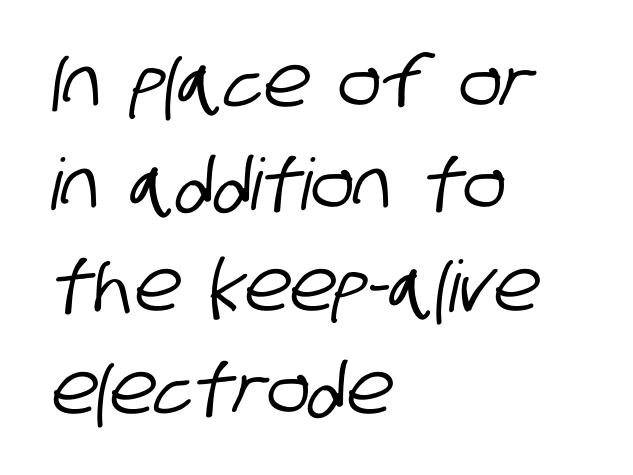
{"serif": "no", "width": "condensed", "stroke_contrast": "low", "x_height": "large", "monospaced": "no", "underline": "no", "align": "left", "line_spacing": "normal", "line_spacing_ratio": 1.44, "letter_spacing": "normal", "letter_spacing_em": 0.0, "glyph_px": 71}
